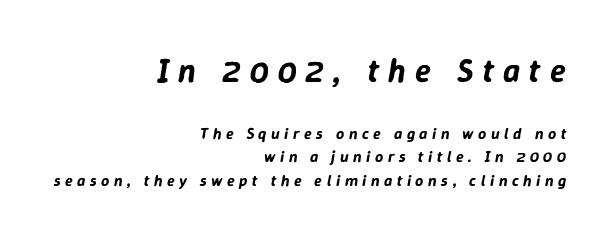
The image shows 33 px text type, italic (leaning right); set right-aligned, normal line spacing (1.45x), unusually wide letter spacing (+0.28 em), not underlined; the first (top) block is 2.06x larger; low stroke contrast and a medium x-height.
